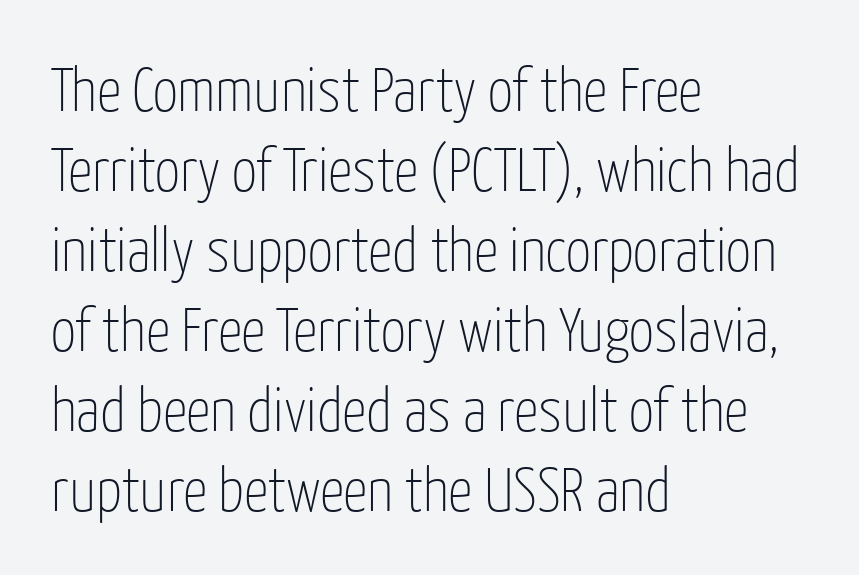
Q: Is the text bold? A: No.
Q: Is the text italic (slanted)? A: No, it is upright.
Q: Is the typeface a serif or a sans-serif typeface? A: Sans-serif.
Q: Is the text underlined? A: No.
Q: How is the paragraph aligned? A: Left-aligned.
Q: Is the spacing between letters normal or unusually wide? A: Normal.
Q: Is the spacing between lines tight, normal or loose? A: Normal.
Q: Width (condensed, normal, or wide)? A: Condensed.
Q: Stroke contrast? A: Low.
Q: x-height? A: Medium.
Q: Monospaced? A: No.
